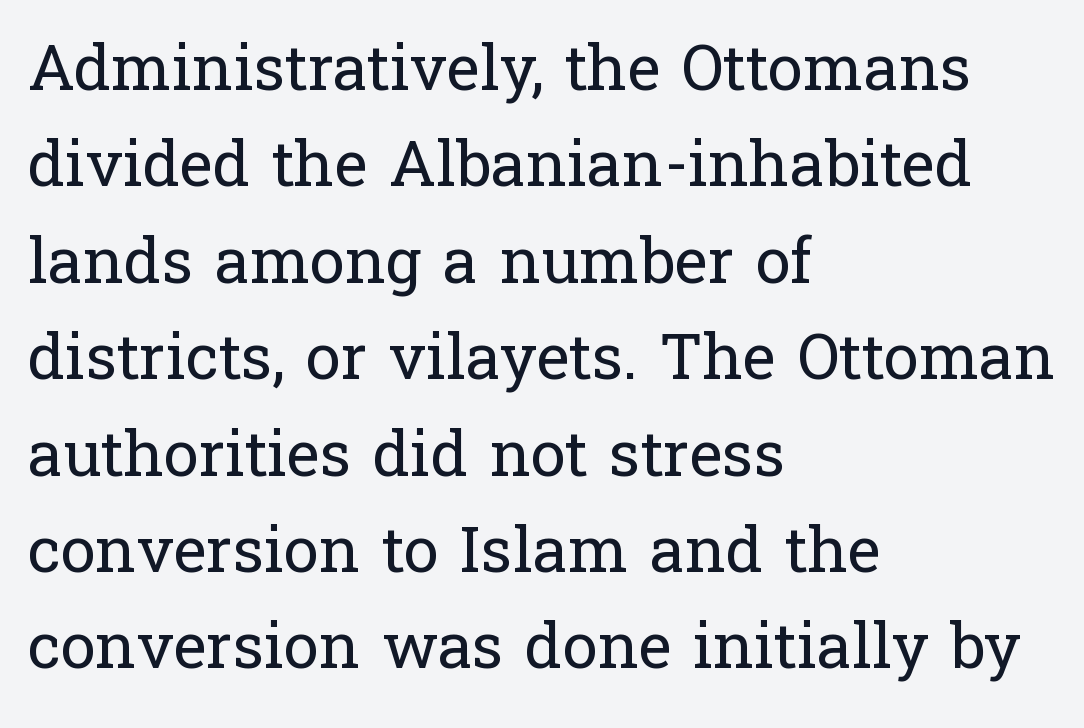
The image shows 63 px regular-weight serif type, upright; set left-aligned, normal line spacing (1.53x), normal letter spacing, not underlined; low stroke contrast and a medium x-height.
